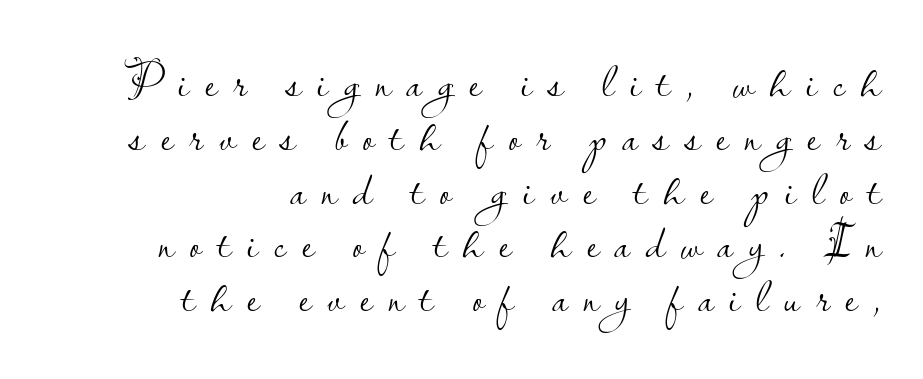
Q: Is the text bold? A: No.
Q: Is the text italic (slanted)? A: Yes.
Q: Is the typeface a serif or a sans-serif typeface? A: Sans-serif.
Q: Is the text underlined? A: No.
Q: How is the paragraph aligned? A: Right-aligned.
Q: Is the spacing between letters normal or unusually wide? A: Unusually wide.
Q: Is the spacing between lines tight, normal or loose? A: Tight.
Q: Width (condensed, normal, or wide)? A: Normal.
Q: Stroke contrast? A: Low.
Q: x-height? A: Small.
Q: Monospaced? A: No.
